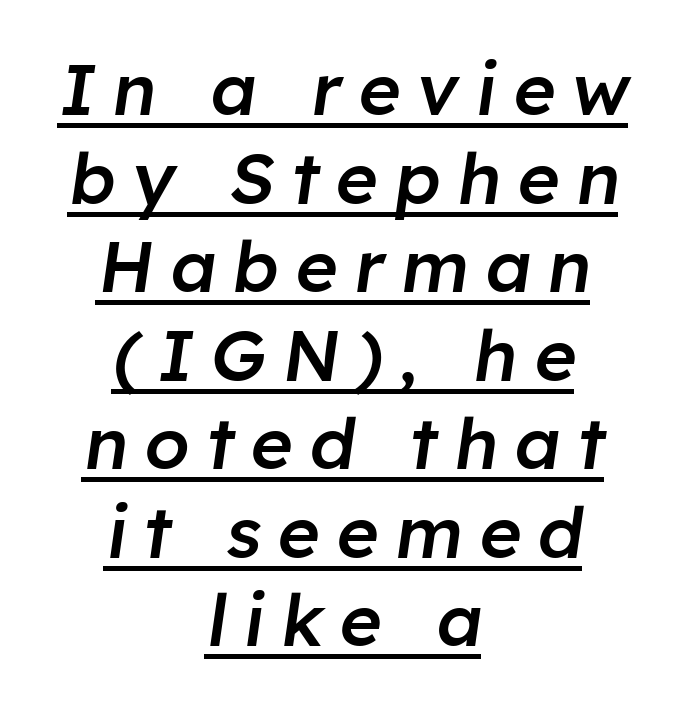
Q: Is the text bold? A: Semi-bold.
Q: Is the text italic (slanted)? A: Yes, it leans right by about 8 degrees.
Q: Is the text underlined? A: Yes.
Q: How is the paragraph aligned? A: Centered.
Q: Is the spacing between letters normal or unusually wide? A: Unusually wide.
Q: Width (condensed, normal, or wide)? A: Normal.
Q: Stroke contrast? A: Low.
Q: x-height? A: Medium.
Q: Monospaced? A: No.
